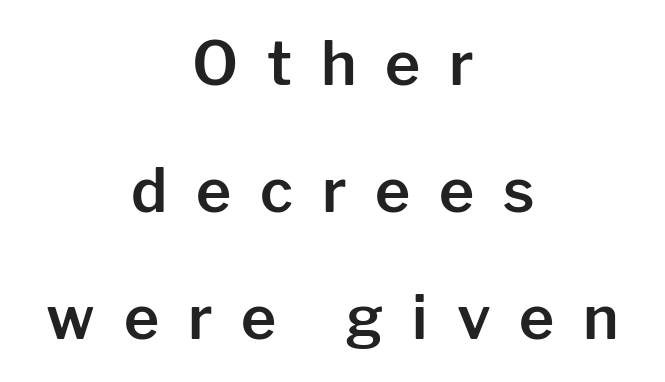
How are the letters spaced? Widely, with obvious added tracking. The block of text is sparse from top to bottom, with ample space between rows. This is sans-serif lettering, the kind often seen on screens and signage. Rule under the text: the space is simply empty.
